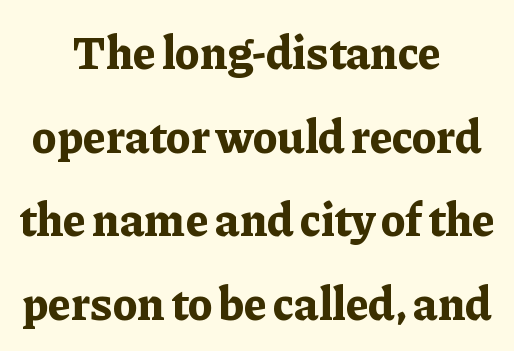
{"serif": "yes", "italic": "no", "bold": "yes", "weight": "bold", "width": "normal", "stroke_contrast": "low", "x_height": "medium", "monospaced": "no", "underline": "no", "align": "center", "line_spacing_ratio": 1.78, "letter_spacing": "normal", "letter_spacing_em": 0.0, "glyph_px": 47}
